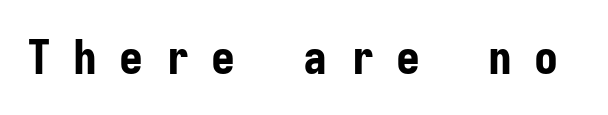
Is there any slant? The stems are plumb. Each row of text sits above clean, open space. Typographically, this falls in the sans-serif category. The face used here is monospaced, like something from a code editor. As a designer I'd log this as weight 700, bold. The letters are spread apart with noticeably loose tracking.
